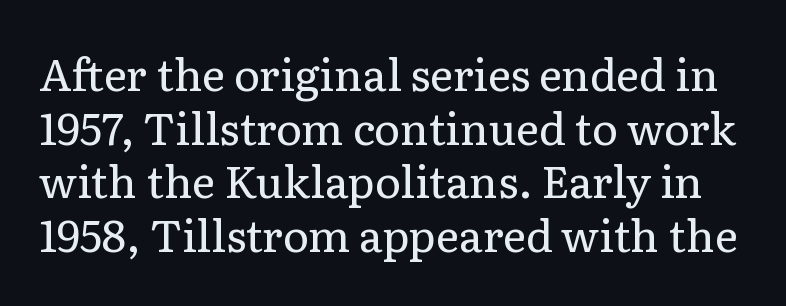
Q: Is the text bold? A: No.
Q: Is the text italic (slanted)? A: No, it is upright.
Q: Is the typeface a serif or a sans-serif typeface? A: Serif.
Q: Is the text underlined? A: No.
Q: Is the spacing between letters normal or unusually wide? A: Normal.
Q: Width (condensed, normal, or wide)? A: Normal.
Q: Stroke contrast? A: Low.
Q: x-height? A: Medium.
Q: Monospaced? A: No.
